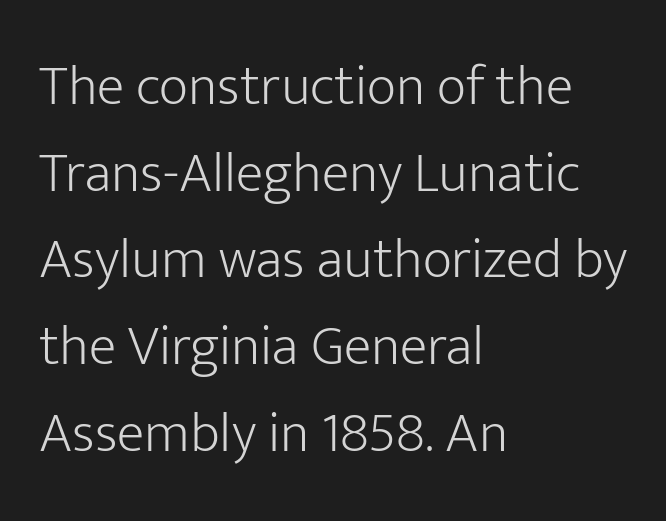
The image shows 57 px light sans-serif type, upright; set left-aligned, normal line spacing (1.52x), normal letter spacing, not underlined; low stroke contrast and a medium x-height.
